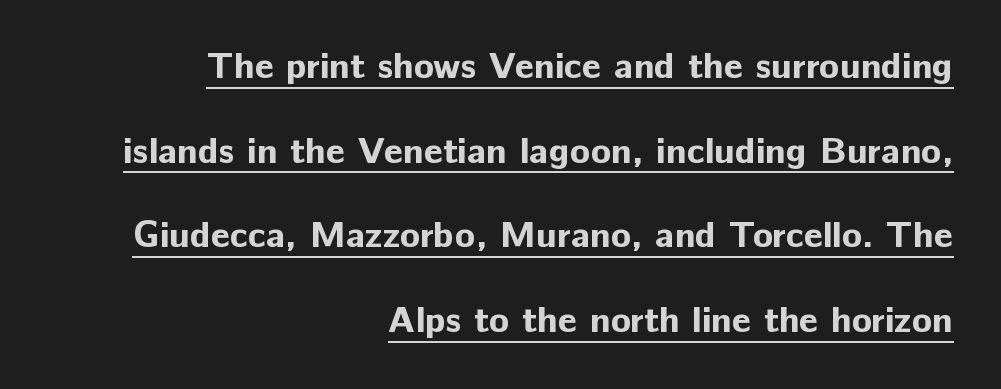
The typesetter has applied underlining to the passage shown. Spacing verdict: proportional, widths tailored to each character. Notice how thick the strokes are: this is what a full bold looks like. The specimen reads as upright at a glance.
